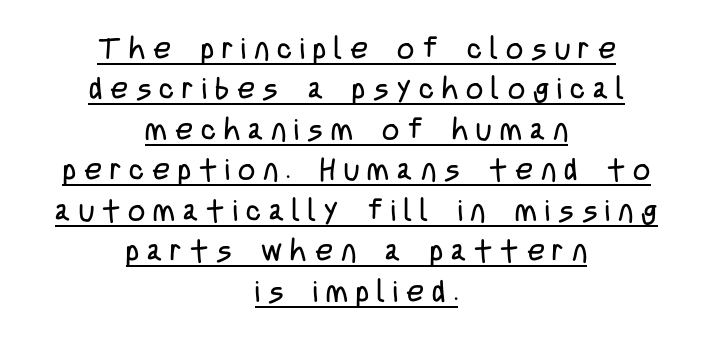
Q: Is the text bold? A: No.
Q: Is the text italic (slanted)? A: No, it is upright.
Q: Is the typeface a serif or a sans-serif typeface? A: Sans-serif.
Q: Is the text underlined? A: Yes.
Q: How is the paragraph aligned? A: Centered.
Q: Is the spacing between letters normal or unusually wide? A: Unusually wide.
Q: Is the spacing between lines tight, normal or loose? A: Normal.
Q: Width (condensed, normal, or wide)? A: Condensed.
Q: Stroke contrast? A: Low.
Q: x-height? A: Large.
Q: Monospaced? A: No.
